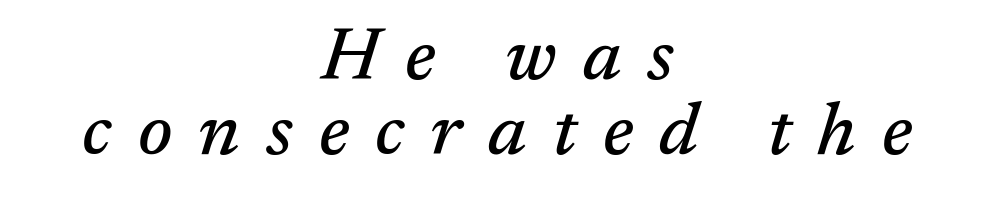
The image shows 74 px serif type, italic (leaning right); set centered, tight line spacing (1.01x), unusually wide letter spacing (+0.35 em), not underlined; medium stroke contrast and a medium x-height.
